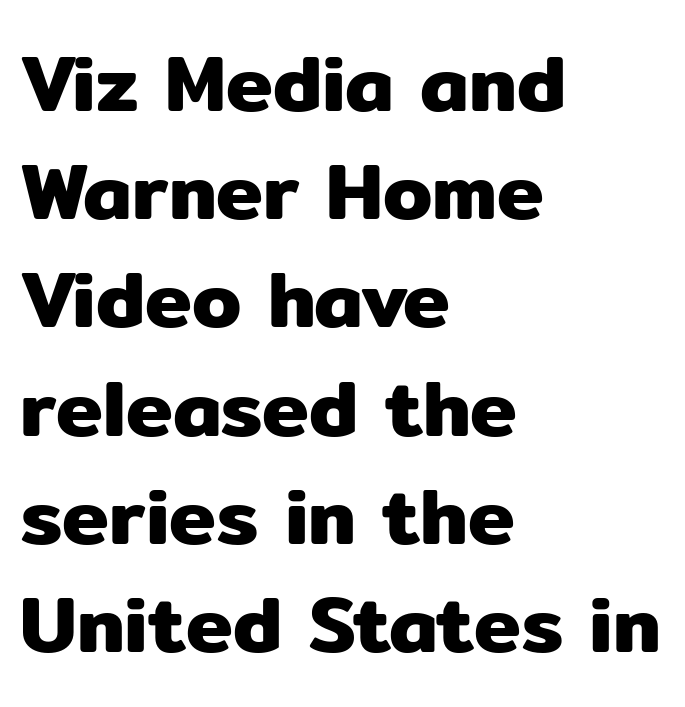
{"serif": "no", "italic": "no", "width": "normal", "stroke_contrast": "low", "x_height": "medium", "monospaced": "no", "underline": "no", "align": "left", "line_spacing": "normal", "line_spacing_ratio": 1.37, "letter_spacing": "normal", "letter_spacing_em": 0.0, "glyph_px": 79}
